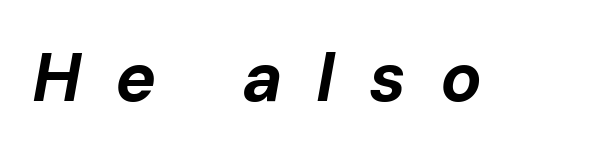
{"italic": "yes", "lean": "right", "slant_degrees": 10, "bold": "yes", "weight": "bold", "width": "normal", "stroke_contrast": "low", "x_height": "medium", "monospaced": "no", "underline": "no", "letter_spacing": "wide", "letter_spacing_em": 0.49, "glyph_px": 69}
